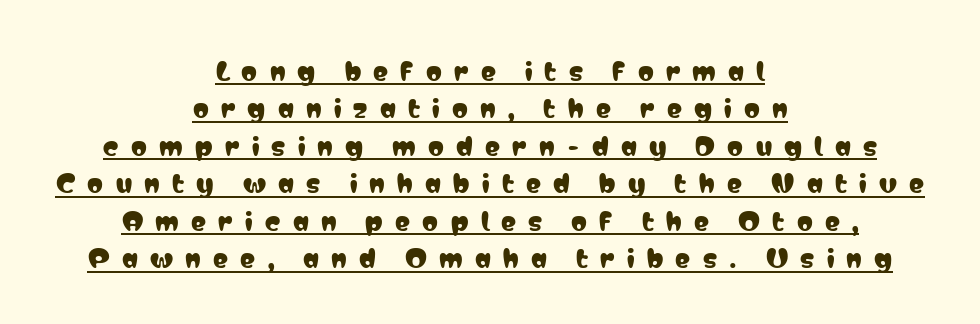
{"italic": "no", "underline": "yes", "align": "center", "line_spacing": "normal", "line_spacing_ratio": 1.5, "letter_spacing": "wide", "letter_spacing_em": 0.49, "glyph_px": 25}
